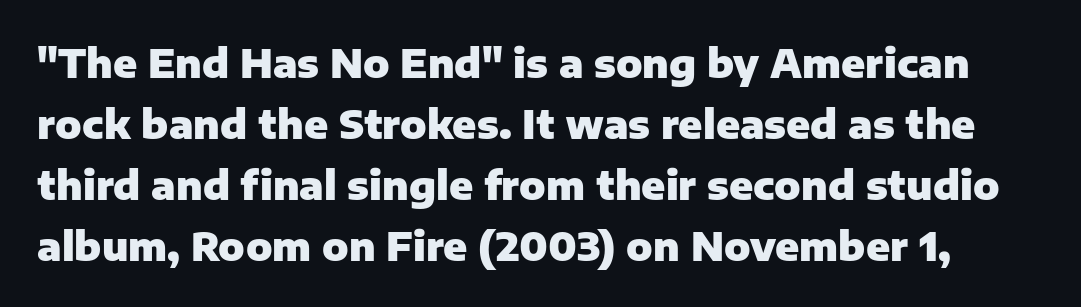
{"serif": "no", "italic": "no", "bold": "yes", "weight": "heavy", "width": "normal", "stroke_contrast": "low", "x_height": "medium", "monospaced": "no", "underline": "no", "line_spacing": "normal", "line_spacing_ratio": 1.56, "letter_spacing": "normal", "letter_spacing_em": 0.0, "glyph_px": 39}
